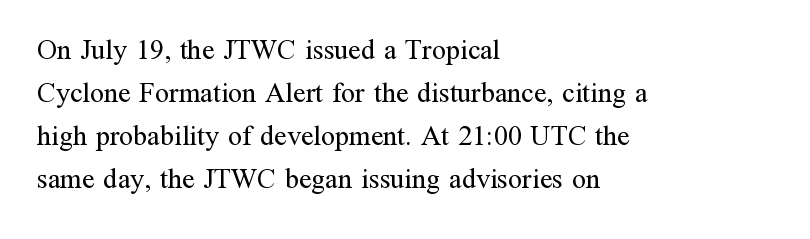
The image shows 28 px regular-weight serif type, upright; set left-aligned, normal line spacing (1.53x), normal letter spacing, not underlined; medium stroke contrast and a medium x-height.
